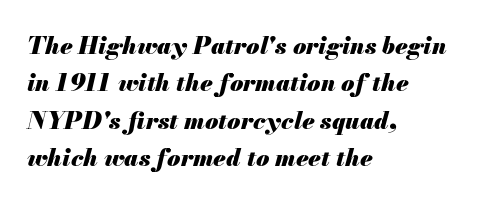
{"italic": "yes", "lean": "right", "slant_degrees": 13, "bold": "yes", "underline": "no", "align": "left", "line_spacing": "normal", "line_spacing_ratio": 1.56, "letter_spacing": "normal", "letter_spacing_em": 0.0, "glyph_px": 24}
